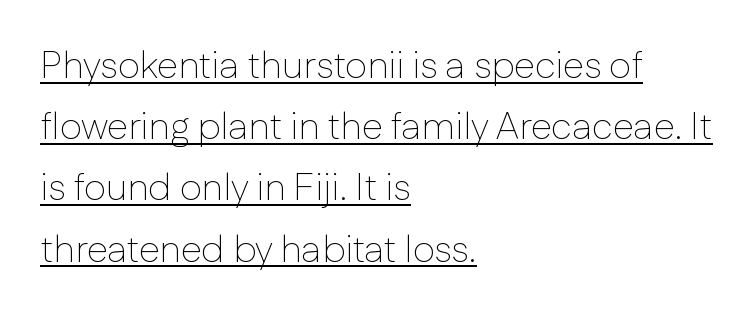
The image shows 38 px thin sans-serif type, upright; set left-aligned, normal line spacing (1.61x), normal letter spacing, underlined; low stroke contrast and a medium x-height.
